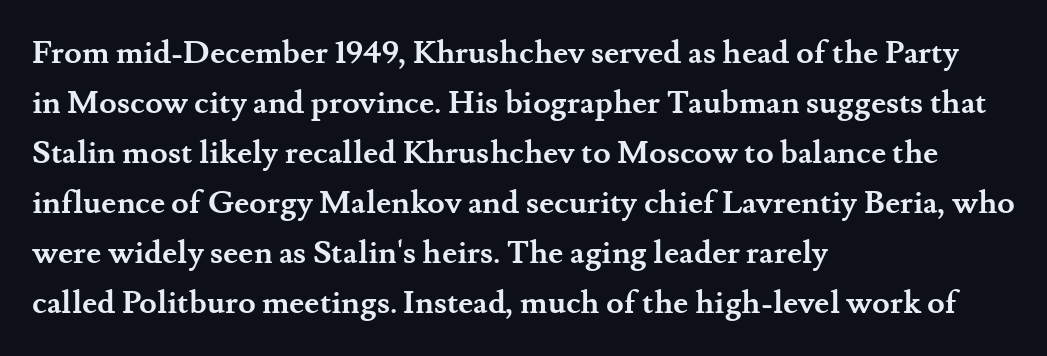
The image shows 32 px semibold serif type, upright; set left-aligned, normal line spacing (1.56x), normal letter spacing, not underlined; medium stroke contrast and a small x-height.
